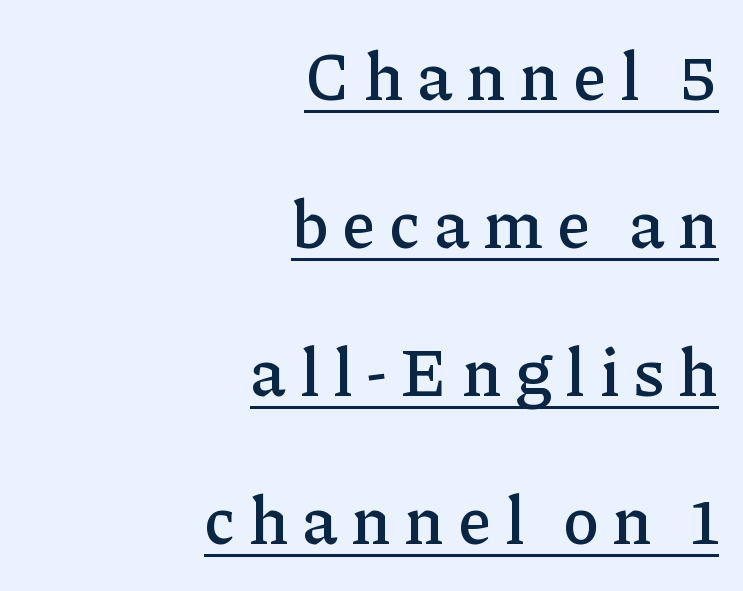
{"serif": "yes", "italic": "no", "width": "normal", "stroke_contrast": "low", "x_height": "medium", "monospaced": "no", "underline": "yes", "align": "right", "line_spacing": "loose", "line_spacing_ratio": 2.21, "letter_spacing": "wide", "letter_spacing_em": 0.2, "glyph_px": 67}
